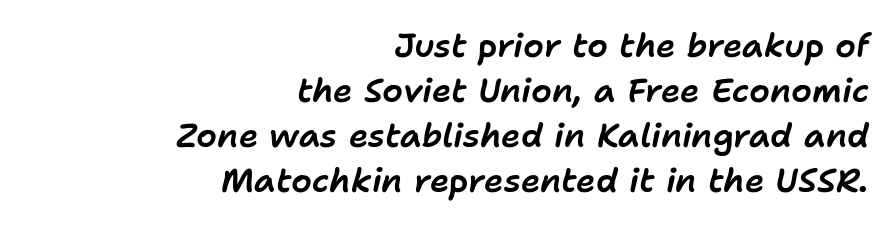
Q: Is the text italic (slanted)? A: Yes, it leans right by about 11 degrees.
Q: Is the text underlined? A: No.
Q: How is the paragraph aligned? A: Right-aligned.
Q: Is the spacing between letters normal or unusually wide? A: Normal.
Q: Is the spacing between lines tight, normal or loose? A: Normal.
Q: Width (condensed, normal, or wide)? A: Normal.
Q: Stroke contrast? A: Low.
Q: x-height? A: Medium.
Q: Monospaced? A: No.
